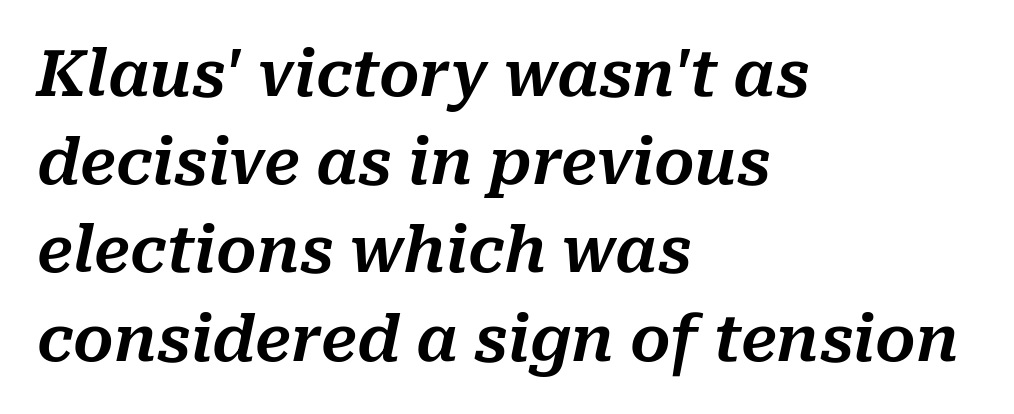
The image shows 63 px text type, italic (leaning right); set left-aligned, normal line spacing (1.4x), normal letter spacing, not underlined; medium stroke contrast and a medium x-height.
